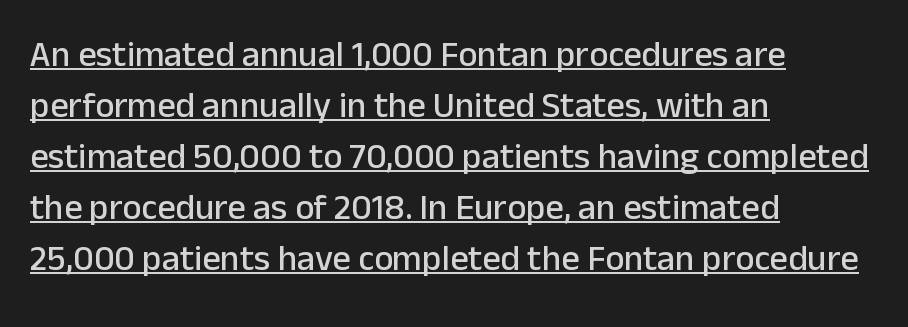
The specimen reads as upright at a glance. Compared with typical paragraphs, the rows here are spaced about the same. Glance below the letters and you will spot a drawn line. Glyph-to-glyph distance matches everyday printed text. Horizontally, the lines are justified to the leading edge only.
